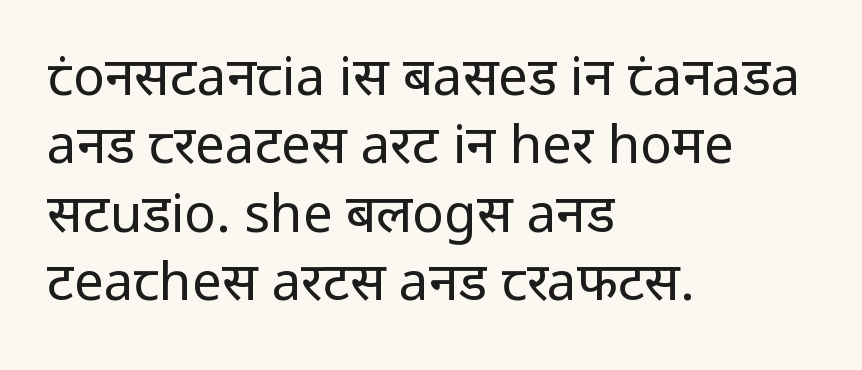
The image shows 53 px regular-weight sans-serif type, upright; set left-aligned, normal line spacing (1.29x), normal letter spacing, not underlined; low stroke contrast and a medium x-height.
